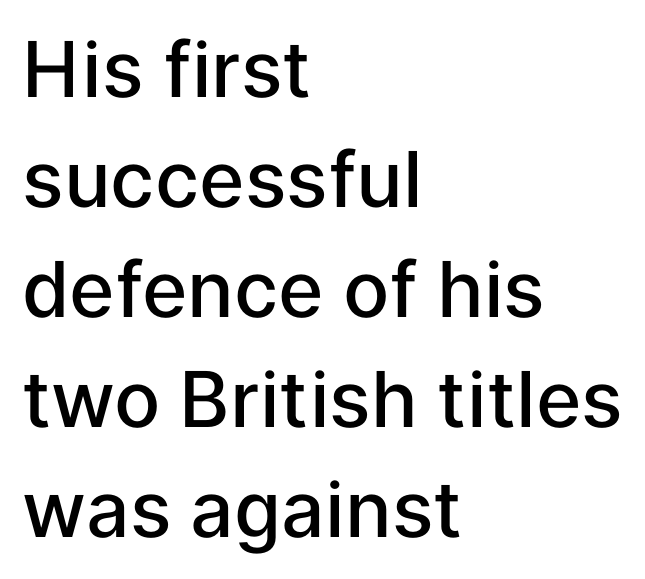
The lettering holds an erect, upright posture throughout. Line spacing here is normal. The letters carry no serifs — their stems end cleanly without finishing strokes. Short note: letters normally spaced. A clean baseline with only descenders dipping below it.
